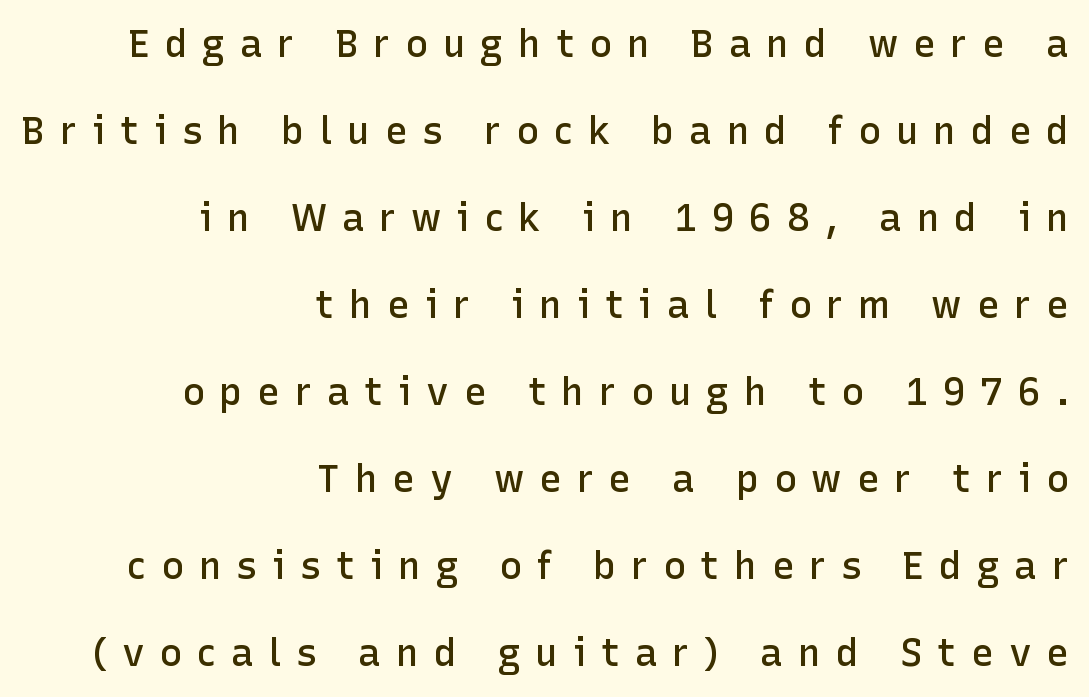
The image shows 38 px semibold sans-serif type, upright; set right-aligned, loose line spacing (2.29x), unusually wide letter spacing (+0.39 em), not underlined; low stroke contrast and a medium x-height.
